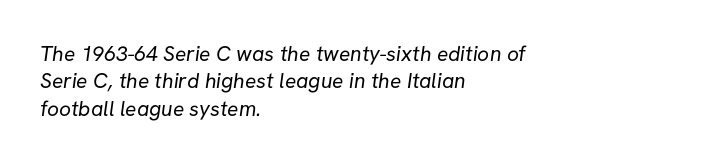
Q: Is the text bold? A: No.
Q: Is the text underlined? A: No.
Q: How is the paragraph aligned? A: Left-aligned.
Q: Is the spacing between letters normal or unusually wide? A: Normal.
Q: Is the spacing between lines tight, normal or loose? A: Normal.
